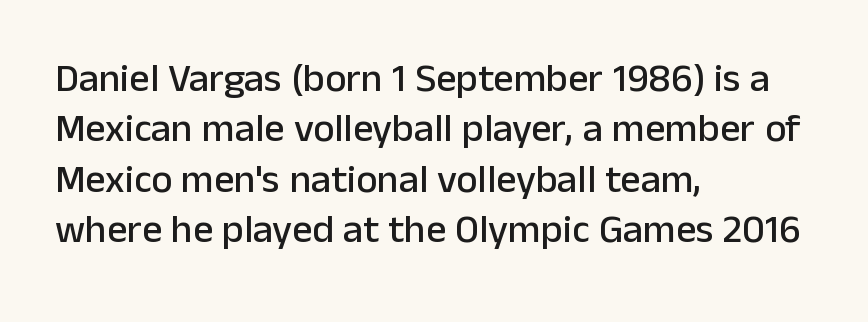
The image shows 40 px sans-serif type, upright; set left-aligned, normal line spacing (1.26x), normal letter spacing, not underlined; low stroke contrast and a medium x-height.
